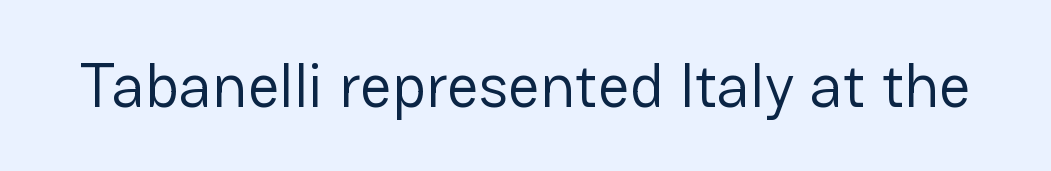
{"serif": "no", "italic": "no", "bold": "no", "weight": "regular", "width": "normal", "stroke_contrast": "low", "x_height": "medium", "monospaced": "no", "underline": "no", "letter_spacing": "normal", "letter_spacing_em": 0.0, "glyph_px": 62}
